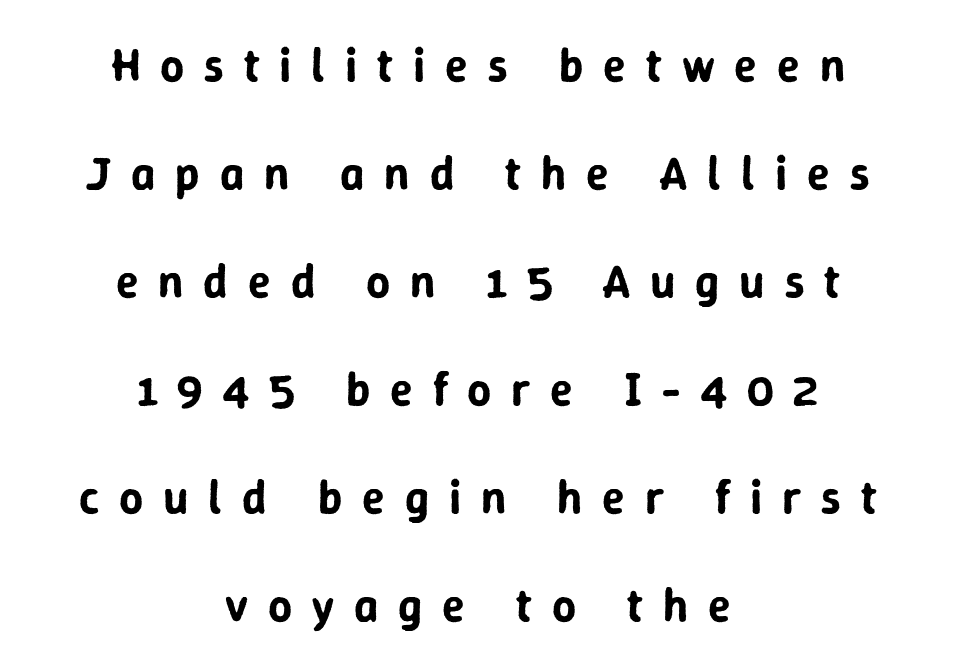
Q: Is the text italic (slanted)? A: No, it is upright.
Q: Is the typeface a serif or a sans-serif typeface? A: Sans-serif.
Q: Is the text underlined? A: No.
Q: How is the paragraph aligned? A: Centered.
Q: Is the spacing between letters normal or unusually wide? A: Unusually wide.
Q: Is the spacing between lines tight, normal or loose? A: Loose.
Q: Width (condensed, normal, or wide)? A: Normal.
Q: Stroke contrast? A: Low.
Q: x-height? A: Medium.
Q: Monospaced? A: No.
